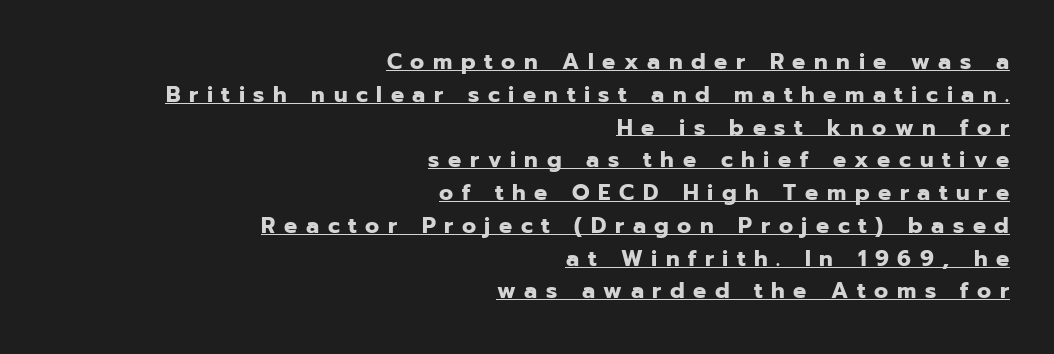
Q: Is the text bold? A: Yes.
Q: Is the text italic (slanted)? A: No, it is upright.
Q: Is the text underlined? A: Yes.
Q: How is the paragraph aligned? A: Right-aligned.
Q: Is the spacing between letters normal or unusually wide? A: Unusually wide.
Q: Is the spacing between lines tight, normal or loose? A: Normal.
